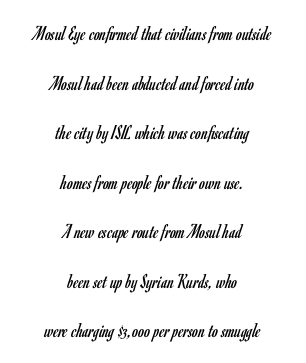
The image shows 21 px text type; set centered, loose line spacing (2.36x), normal letter spacing, not underlined.
